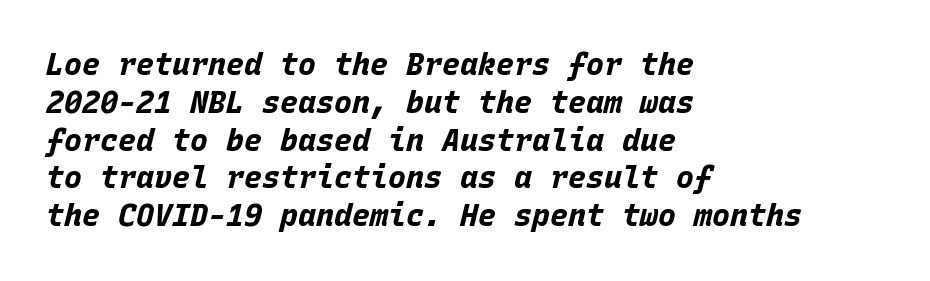
{"italic": "yes", "lean": "right", "slant_degrees": 15, "bold": "yes", "weight": "bold", "width": "normal", "stroke_contrast": "low", "x_height": "large", "monospaced": "yes", "underline": "no", "align": "left", "line_spacing": "normal", "line_spacing_ratio": 1.26, "letter_spacing": "normal", "letter_spacing_em": 0.0, "glyph_px": 30}
